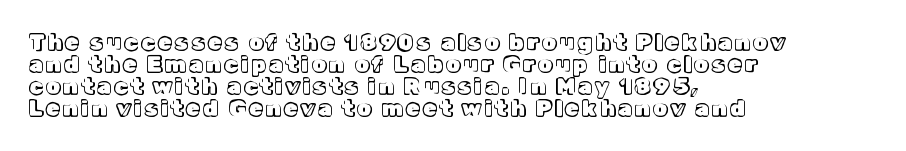
Q: Is the text italic (slanted)? A: No, it is upright.
Q: Is the text underlined? A: No.
Q: How is the paragraph aligned? A: Left-aligned.
Q: Is the spacing between lines tight, normal or loose? A: Tight.
